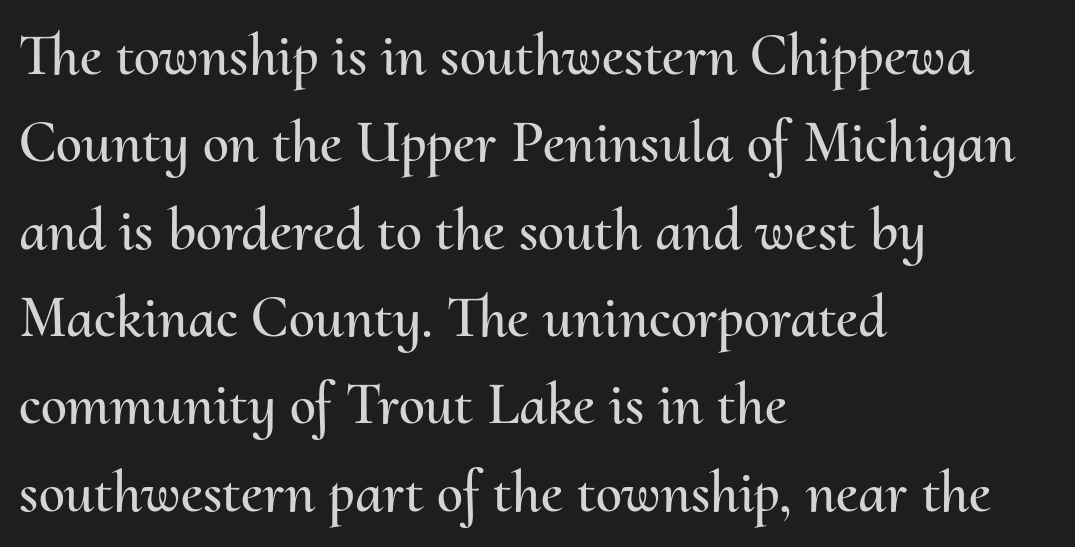
The image shows 59 px text type, upright; set left-aligned, normal line spacing (1.48x), normal letter spacing, not underlined; medium stroke contrast and a small x-height.
